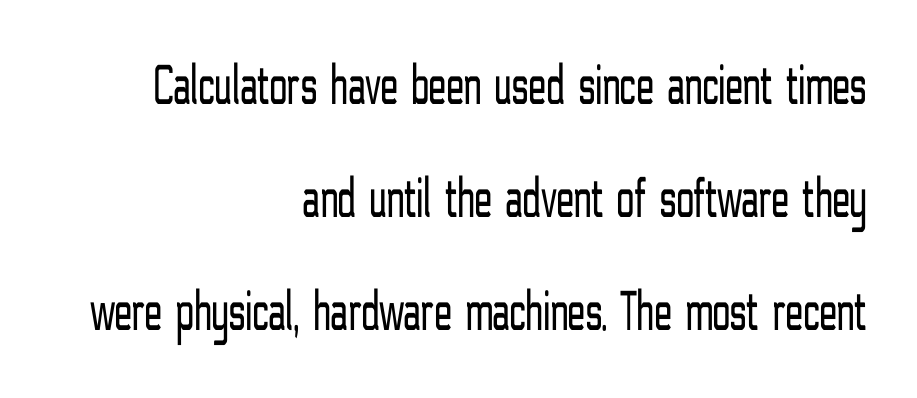
Reading down the block, your eye finds every line finishing at a fixed right position. Serif or sans? Sans — the stroke terminals are bare. Any mark beneath the type? The region is blank. This sample has the flowing, uneven cadence of proportional lettering. Posture: vertical.
